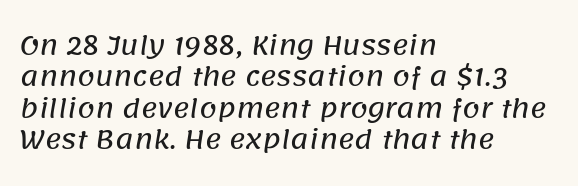
{"underline": "no", "align": "left", "line_spacing": "normal", "line_spacing_ratio": 1.26, "letter_spacing": "normal", "letter_spacing_em": 0.0, "glyph_px": 25}
